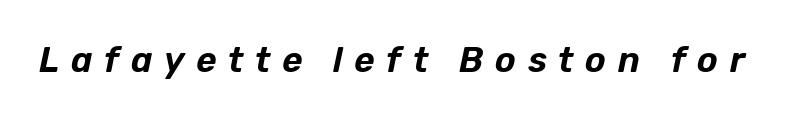
{"italic": "yes", "lean": "right", "slant_degrees": 12, "width": "normal", "stroke_contrast": "low", "x_height": "medium", "monospaced": "no", "underline": "no", "letter_spacing": "wide", "letter_spacing_em": 0.33, "glyph_px": 35}
